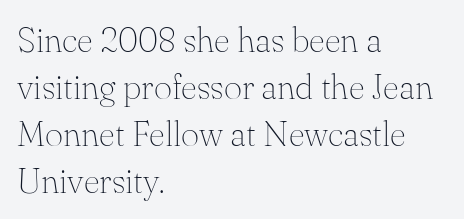
The image shows 35 px thin serif type, upright; set left-aligned, normal line spacing (1.34x), normal letter spacing, not underlined; medium stroke contrast and a small x-height.
